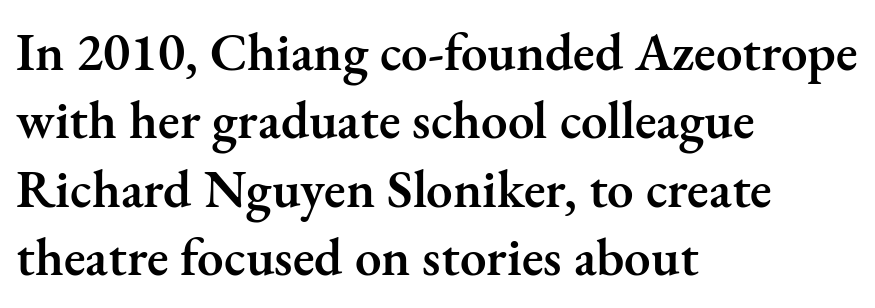
Q: Is the text bold? A: Semi-bold.
Q: Is the text italic (slanted)? A: No, it is upright.
Q: Is the typeface a serif or a sans-serif typeface? A: Serif.
Q: Is the text underlined? A: No.
Q: How is the paragraph aligned? A: Left-aligned.
Q: Is the spacing between letters normal or unusually wide? A: Normal.
Q: Is the spacing between lines tight, normal or loose? A: Normal.
Q: Width (condensed, normal, or wide)? A: Normal.
Q: Stroke contrast? A: Medium.
Q: x-height? A: Small.
Q: Monospaced? A: No.
